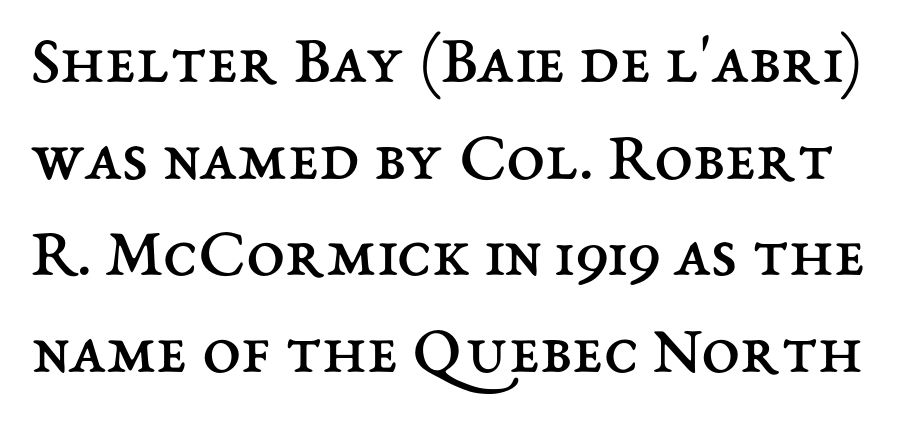
Style check: upright. Do the characters align in a grid? No, the font is proportional. The face looks like a standard text weight, possibly lighter. Rows of type keep a routine distance in the vertical direction. Is the letter spacing exaggerated? No — it looks like the ordinary default.
